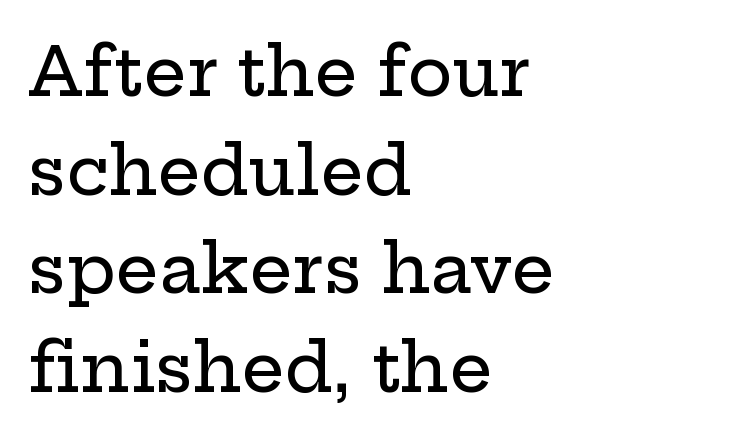
Does the lettering tilt? It doesn't — this is upright. Examine the stroke ends and you'll spot serifs. Glance below the letters and you will spot only blank space. Successive baselines arrive at the customary interval. The rendering anchors every line to the left-hand side. You could not count columns in this text — the font is proportionally spaced.
